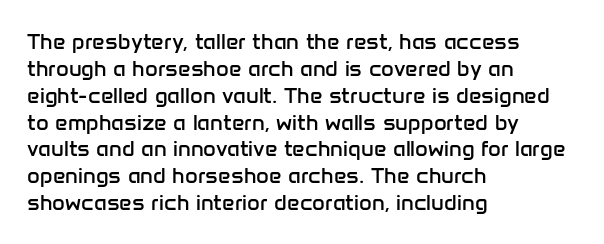
Honestly, the letter spacing is just normal — you wouldn't notice it. A student would call this left alignment; a typographer would say flush left, rag right. The font sits on the lighter half of the weight spectrum, regular included. Just letters on the line, the space beneath them empty.
